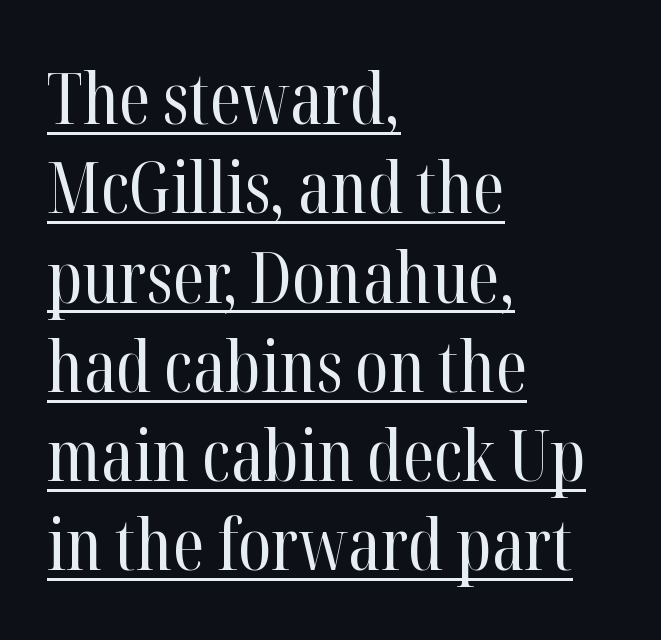
Q: Is the text bold? A: No.
Q: Is the text italic (slanted)? A: No, it is upright.
Q: Is the typeface a serif or a sans-serif typeface? A: Serif.
Q: Is the text underlined? A: Yes.
Q: How is the paragraph aligned? A: Left-aligned.
Q: Is the spacing between letters normal or unusually wide? A: Normal.
Q: Width (condensed, normal, or wide)? A: Condensed.
Q: Stroke contrast? A: High.
Q: x-height? A: Medium.
Q: Monospaced? A: No.
